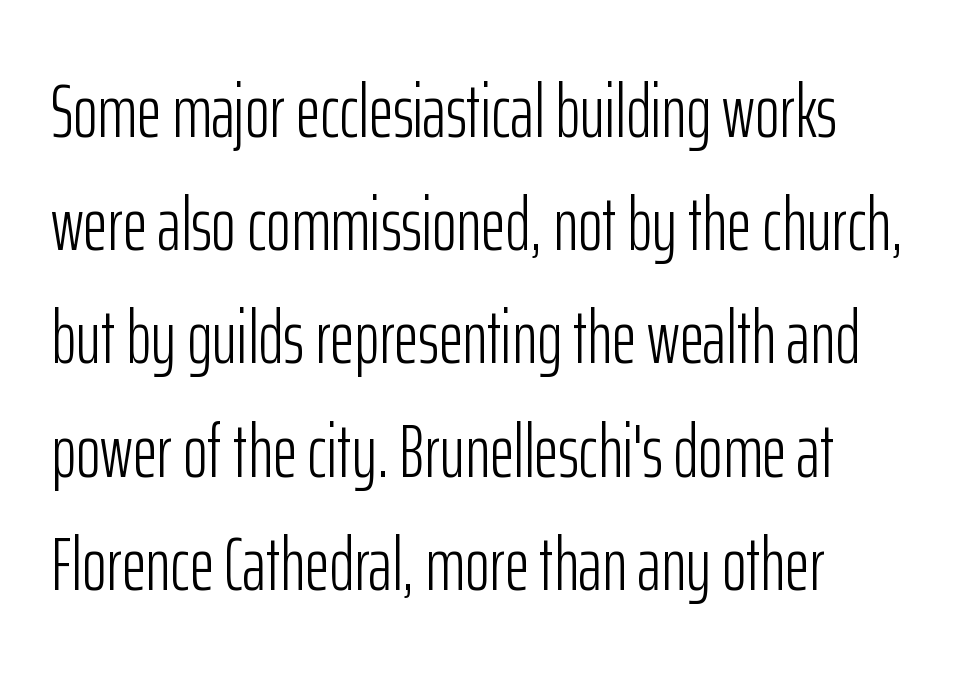
The image shows 75 px light, condensed sans-serif type, upright; set normal line spacing (1.51x), normal letter spacing, not underlined; low stroke contrast and a medium x-height.
